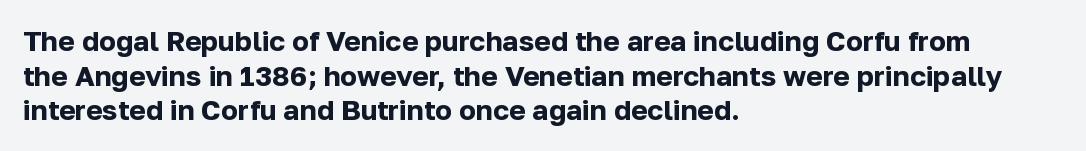
{"serif": "no", "italic": "no", "bold": "yes", "weight": "bold", "width": "normal", "stroke_contrast": "low", "x_height": "medium", "monospaced": "no", "underline": "no", "align": "left", "line_spacing_ratio": 1.24, "letter_spacing": "normal", "letter_spacing_em": 0.0, "glyph_px": 28}
